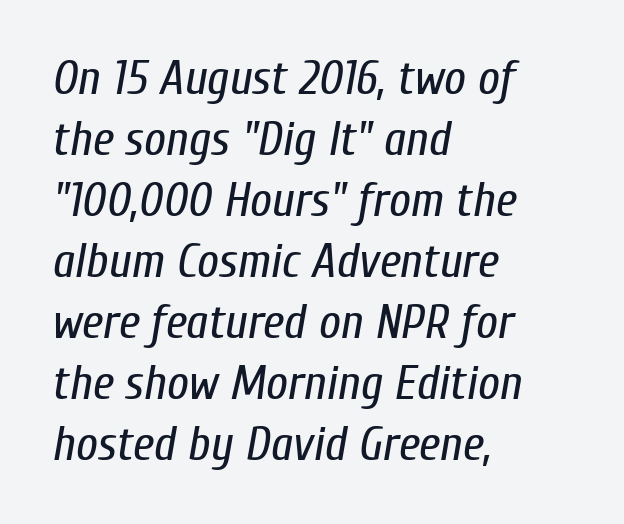
The image shows 48 px regular-weight, condensed type, italic (leaning right); set left-aligned, normal line spacing (1.27x), normal letter spacing, not underlined; low stroke contrast and a medium x-height.
